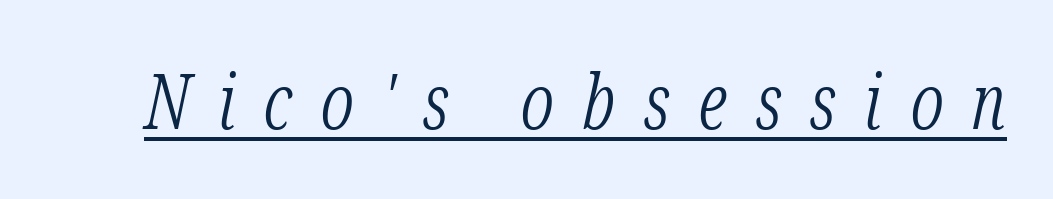
The gaps between neighbouring characters are conspicuously large. The glyphs are accompanied by a horizontal stroke just below them. Serifs: yes, visible at the terminals of the letterforms. In terms of posture, this sample is oblique.
